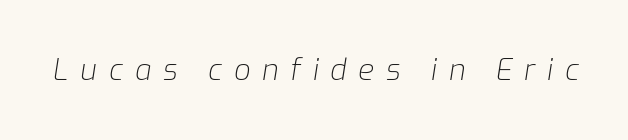
Q: Is the text bold? A: No.
Q: Is the text italic (slanted)? A: Yes, it leans right by about 9 degrees.
Q: Is the text underlined? A: No.
Q: Is the spacing between letters normal or unusually wide? A: Unusually wide.
Q: Width (condensed, normal, or wide)? A: Normal.
Q: Stroke contrast? A: Low.
Q: x-height? A: Medium.
Q: Monospaced? A: No.
